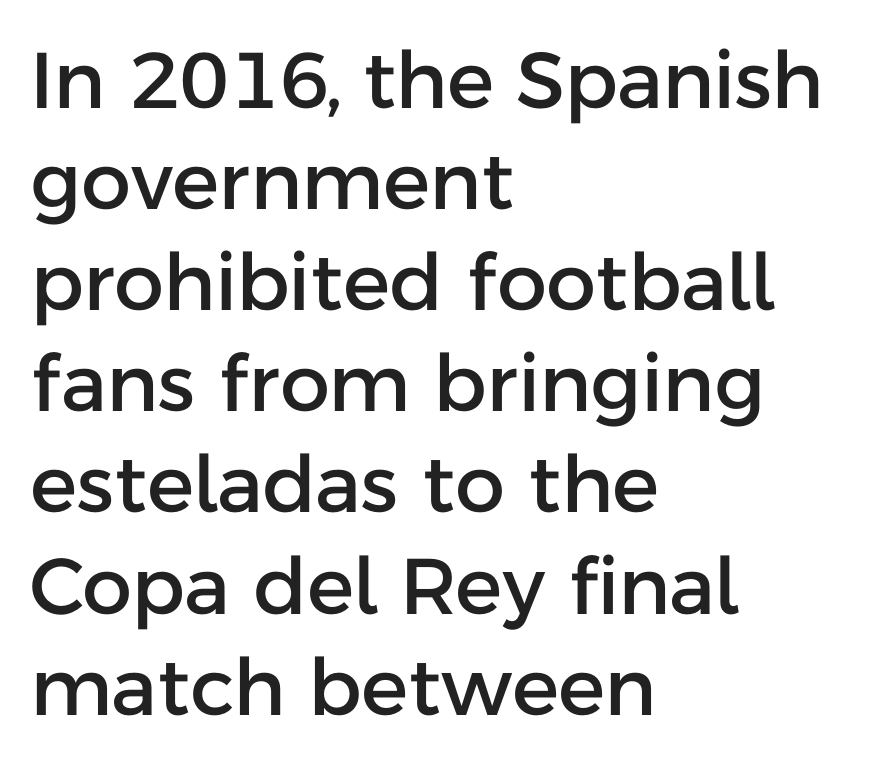
Q: Is the text italic (slanted)? A: No, it is upright.
Q: Is the typeface a serif or a sans-serif typeface? A: Sans-serif.
Q: Is the text underlined? A: No.
Q: How is the paragraph aligned? A: Left-aligned.
Q: Is the spacing between letters normal or unusually wide? A: Normal.
Q: Is the spacing between lines tight, normal or loose? A: Normal.
Q: Width (condensed, normal, or wide)? A: Normal.
Q: Stroke contrast? A: Low.
Q: x-height? A: Medium.
Q: Monospaced? A: No.
